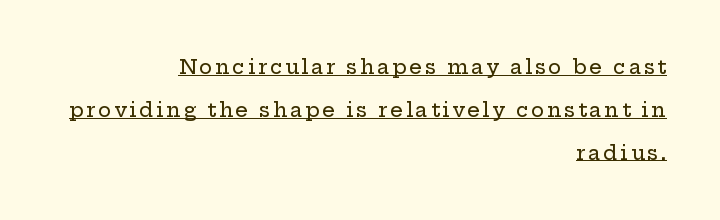
The image shows 20 px text type, upright; set right-aligned, loose line spacing (2.14x), underlined.
